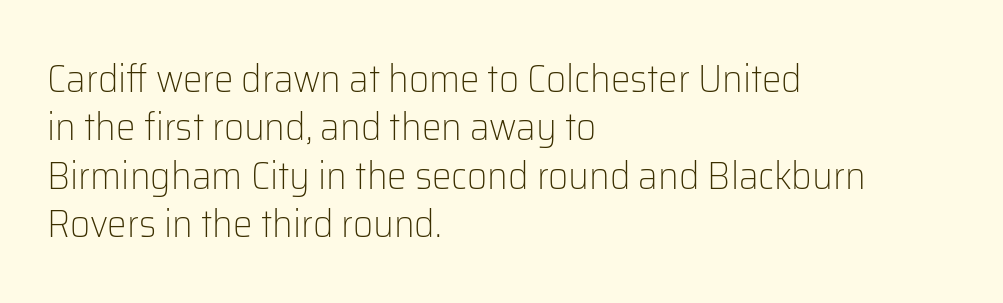
{"serif": "no", "italic": "no", "bold": "no", "weight": "light", "width": "normal", "stroke_contrast": "low", "x_height": "medium", "monospaced": "no", "underline": "no", "align": "left", "line_spacing_ratio": 1.24, "letter_spacing": "normal", "letter_spacing_em": 0.0, "glyph_px": 39}
